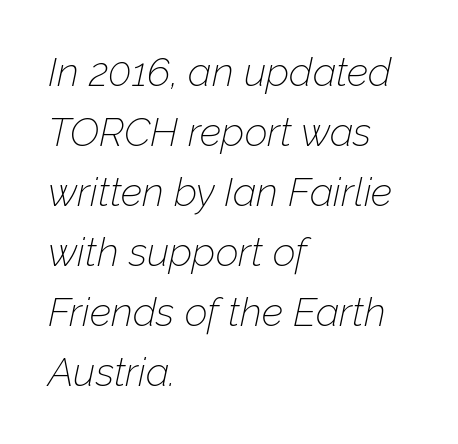
This is oblique type, the kind used for emphasis or titles. Clear beneath every line of the passage. How are the letters spaced? Ordinarily, with no added tracking. Think of a printed novel: that variable character pitch is what you see here. The passage shown stacks its lines at a standard gap. The passage shown is not bold in any degree.
